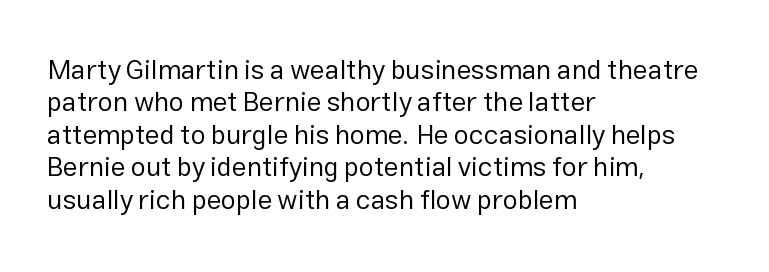
The image shows 27 px text type, upright; set left-aligned, line spacing 1.2x, normal letter spacing, not underlined.
